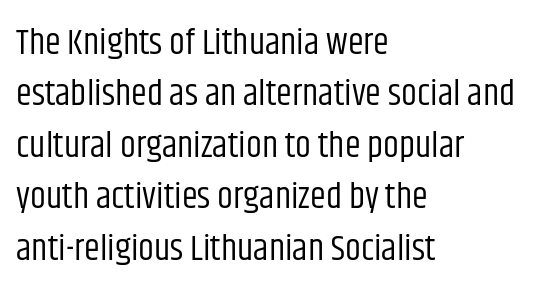
Q: Is the text bold? A: No.
Q: Is the text italic (slanted)? A: No, it is upright.
Q: Is the typeface a serif or a sans-serif typeface? A: Sans-serif.
Q: Is the text underlined? A: No.
Q: How is the paragraph aligned? A: Left-aligned.
Q: Is the spacing between letters normal or unusually wide? A: Normal.
Q: Is the spacing between lines tight, normal or loose? A: Normal.
Q: Width (condensed, normal, or wide)? A: Condensed.
Q: Stroke contrast? A: Low.
Q: x-height? A: Large.
Q: Monospaced? A: No.
